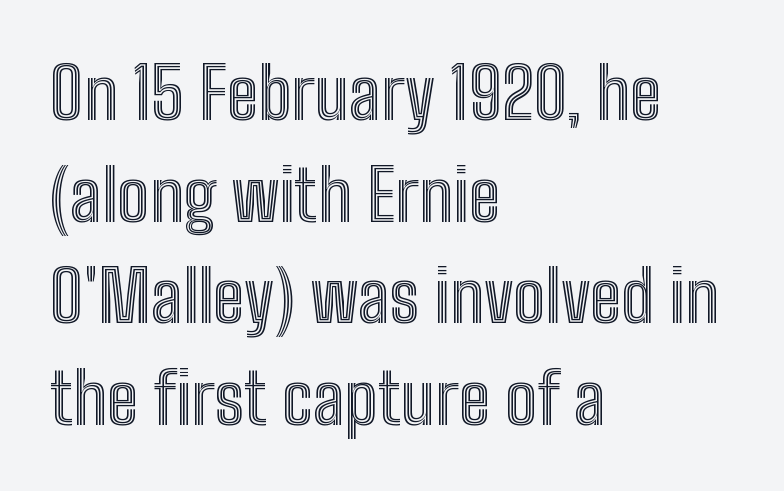
Casual observation: everything's shoved over to the left. No word sits above an underline. Ordinary non-slanted type is in use. Letter spacing: default. The space between consecutive lines is moderate. You could not count columns in this text — the font is proportionally spaced.
